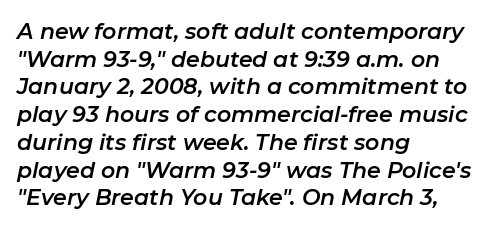
Quick note: interline space is typical. A typesetter would mark this as italic. A classic flush-left, rag-right setting is used for this passage. Nobody drew a line under any word here. Each word holds together tightly as a unit, with standard inter-letter gaps.
